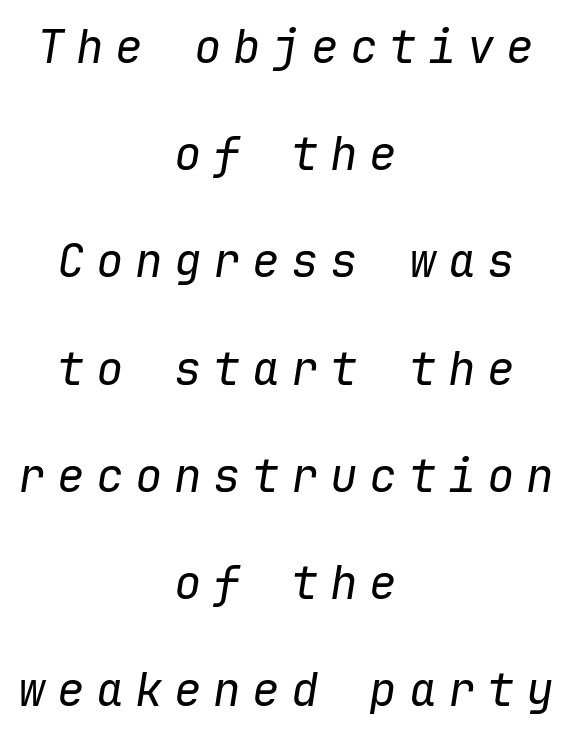
The image shows 46 px regular-weight type, italic (leaning right), monospaced; set centered, loose line spacing (2.33x), unusually wide letter spacing (+0.25 em), not underlined; low stroke contrast and a medium x-height.
